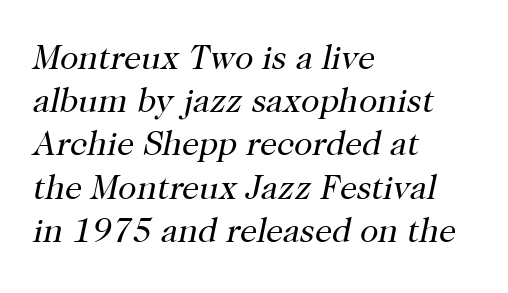
{"serif": "yes", "italic": "yes", "lean": "right", "slant_degrees": 12, "bold": "no", "weight": "regular", "width": "normal", "stroke_contrast": "high", "x_height": "medium", "monospaced": "no", "underline": "no", "align": "left", "line_spacing": "normal", "line_spacing_ratio": 1.27, "letter_spacing": "normal", "letter_spacing_em": 0.0, "glyph_px": 34}
